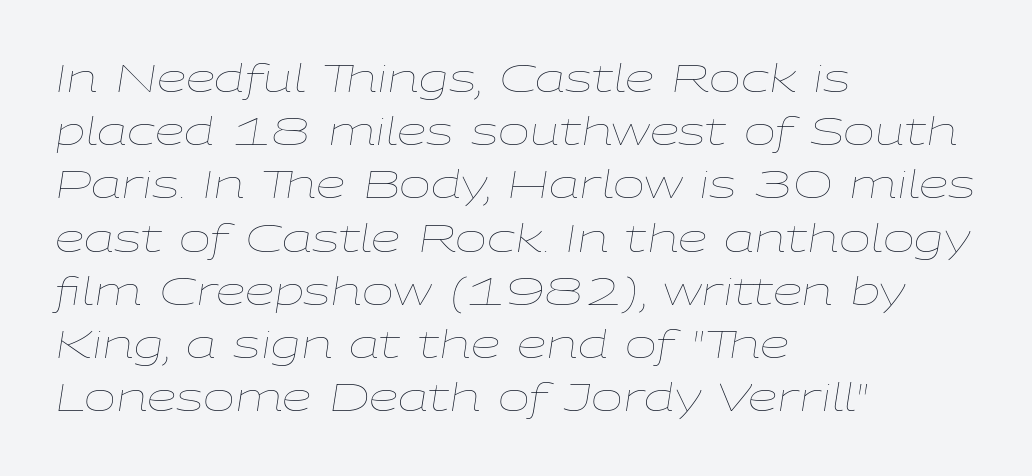
The image shows 38 px thin, wide type, italic (leaning right); set left-aligned, normal line spacing (1.4x), normal letter spacing, not underlined; low stroke contrast and a medium x-height.
